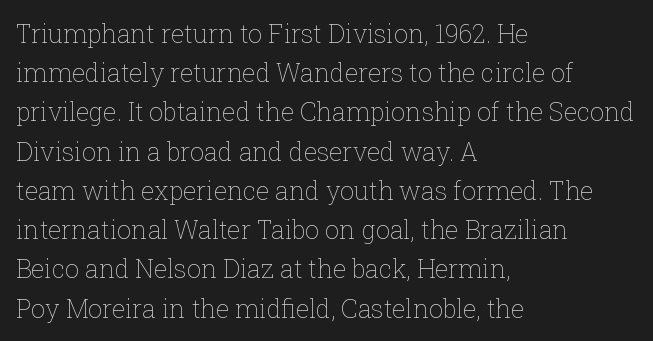
Is this a heavy cut? Hardly; it is regular or lighter. In CSS terms this would be text-align: left. Words appear dense and cohesive because spacing is normal. The gap between lines stays unmarked. Reading down the column, the eye jumps a familiar distance to each next line. This is roman type, the default non-slanted kind.
